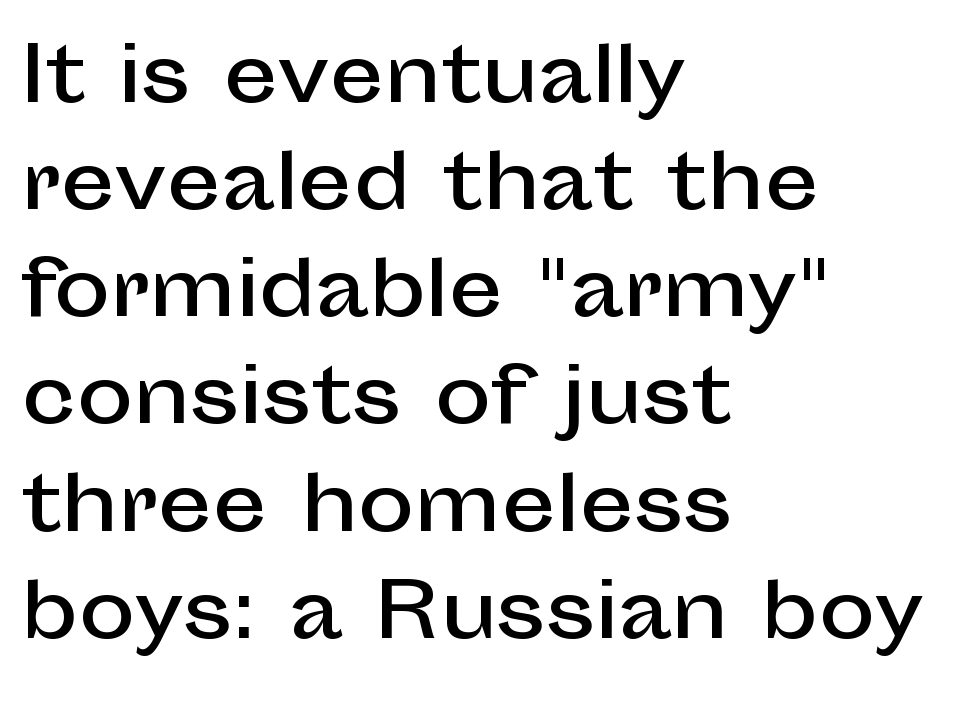
The zone under the glyphs is completely vacant. Does the copy run flush right? No — it runs flush left. Nothing sits at the stroke ends, so this counts as sans-serif. The rendering uses a moderate line-height, typical for paragraphs. This is roman type, the default non-slanted kind. There is no visible air inserted between adjacent glyphs.
